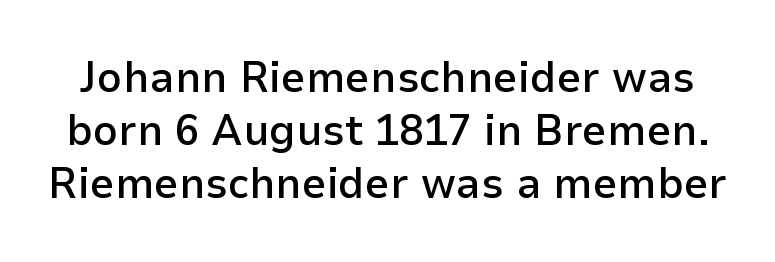
Q: Is the text bold? A: Semi-bold.
Q: Is the text italic (slanted)? A: No, it is upright.
Q: Is the typeface a serif or a sans-serif typeface? A: Sans-serif.
Q: Is the text underlined? A: No.
Q: Is the spacing between letters normal or unusually wide? A: Normal.
Q: Width (condensed, normal, or wide)? A: Normal.
Q: Stroke contrast? A: Low.
Q: x-height? A: Medium.
Q: Monospaced? A: No.
